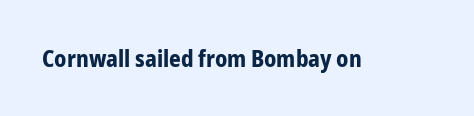
Q: Is the text bold? A: Yes.
Q: Is the text italic (slanted)? A: No, it is upright.
Q: Is the text underlined? A: No.
Q: Is the spacing between letters normal or unusually wide? A: Normal.
